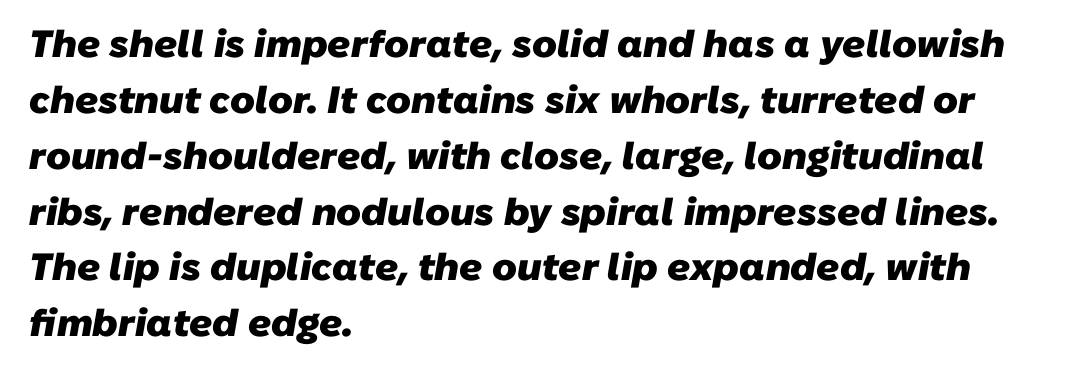
Q: Is the text bold? A: Yes.
Q: Is the typeface a serif or a sans-serif typeface? A: Sans-serif.
Q: Is the text underlined? A: No.
Q: How is the paragraph aligned? A: Left-aligned.
Q: Is the spacing between letters normal or unusually wide? A: Normal.
Q: Is the spacing between lines tight, normal or loose? A: Normal.
Q: Width (condensed, normal, or wide)? A: Normal.
Q: Stroke contrast? A: Low.
Q: x-height? A: Medium.
Q: Monospaced? A: No.
